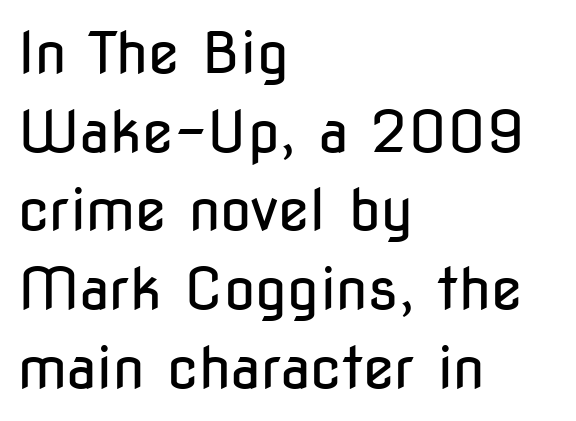
The image shows 57 px regular-weight, condensed sans-serif type, upright; set left-aligned, normal line spacing (1.38x), normal letter spacing, not underlined; low stroke contrast and a medium x-height.
